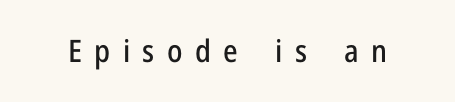
The image shows 31 px condensed sans-serif type, upright; set unusually wide letter spacing (+0.4 em), not underlined; low stroke contrast and a medium x-height.
